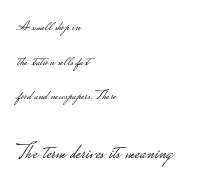
The image shows 21 px text type; set left-aligned, loose line spacing (2.48x), normal letter spacing, not underlined; the second (bottom) block is 1.5x larger.
